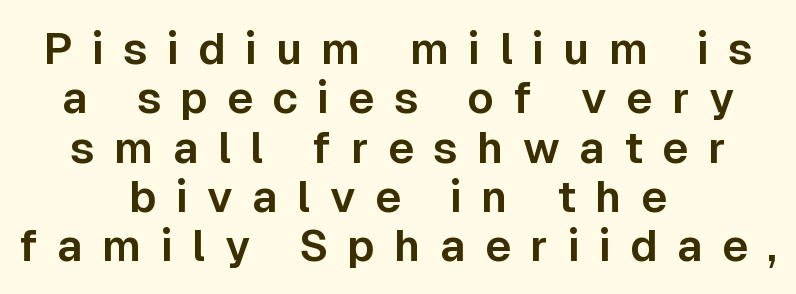
Q: Is the text italic (slanted)? A: No, it is upright.
Q: Is the typeface a serif or a sans-serif typeface? A: Sans-serif.
Q: Is the text underlined? A: No.
Q: How is the paragraph aligned? A: Centered.
Q: Is the spacing between letters normal or unusually wide? A: Unusually wide.
Q: Is the spacing between lines tight, normal or loose? A: Tight.
Q: Width (condensed, normal, or wide)? A: Normal.
Q: Stroke contrast? A: Low.
Q: x-height? A: Medium.
Q: Monospaced? A: No.
